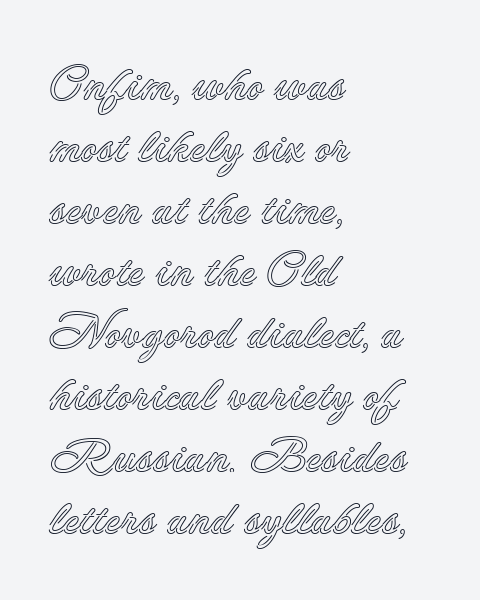
{"width": "normal", "x_height": "small", "monospaced": "no", "underline": "no", "align": "left", "line_spacing": "normal", "line_spacing_ratio": 1.32, "letter_spacing": "normal", "letter_spacing_em": 0.0, "glyph_px": 47}
